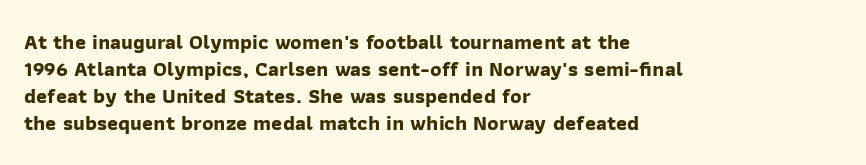
The image shows 21 px bold type; set left-aligned, normal line spacing (1.29x), normal letter spacing, not underlined.
